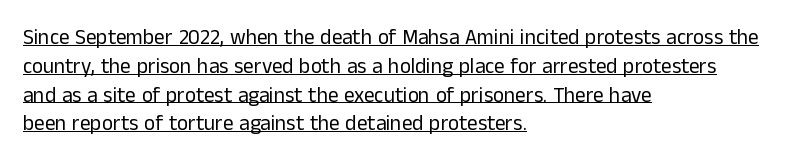
The image shows 21 px text type, upright; set left-aligned, normal line spacing (1.37x), normal letter spacing, underlined.
